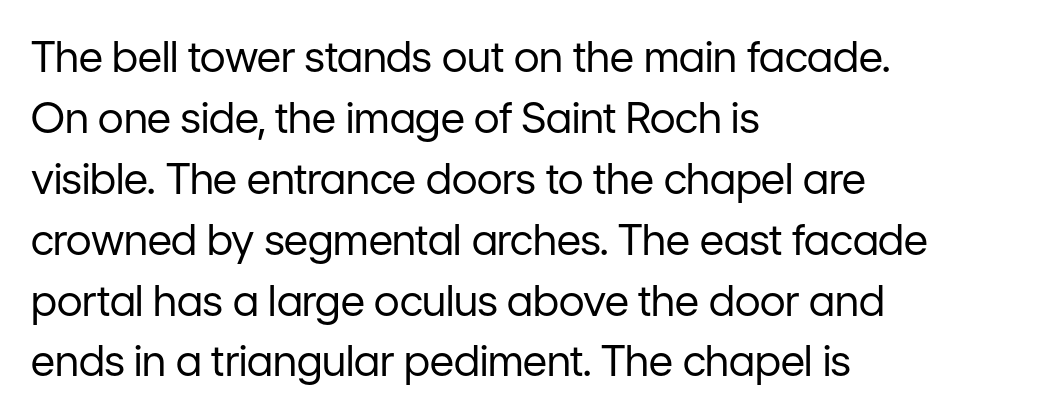
{"serif": "no", "italic": "no", "bold": "no", "weight": "regular", "width": "normal", "stroke_contrast": "low", "x_height": "medium", "monospaced": "no", "underline": "no", "align": "left", "line_spacing": "normal", "line_spacing_ratio": 1.45, "letter_spacing": "normal", "letter_spacing_em": 0.0, "glyph_px": 42}
